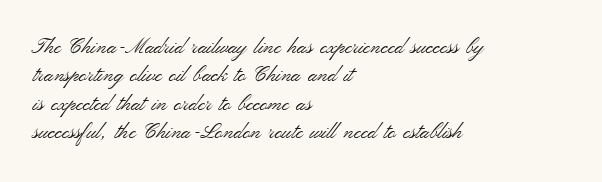
Evenly set lines give the paragraph a standard silhouette. Students, note that the glyphs here touch the page at normal intervals. Typeset ragged right — the left edge is the straight one.
